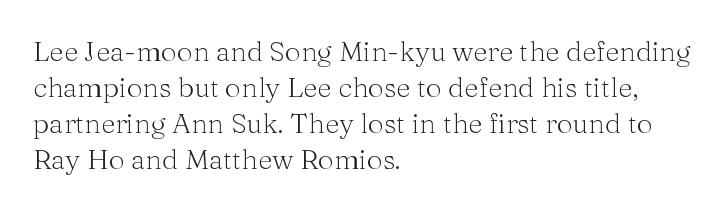
The passage shown is typed in a proportional face where columns would drift. Baseline-to-baseline distance is the conventional proportion of letter height. The passage shown is typeset with a serif family. Counters stay open thanks to moderate or lighter strokes. Vertical strokes here are truly vertical.
